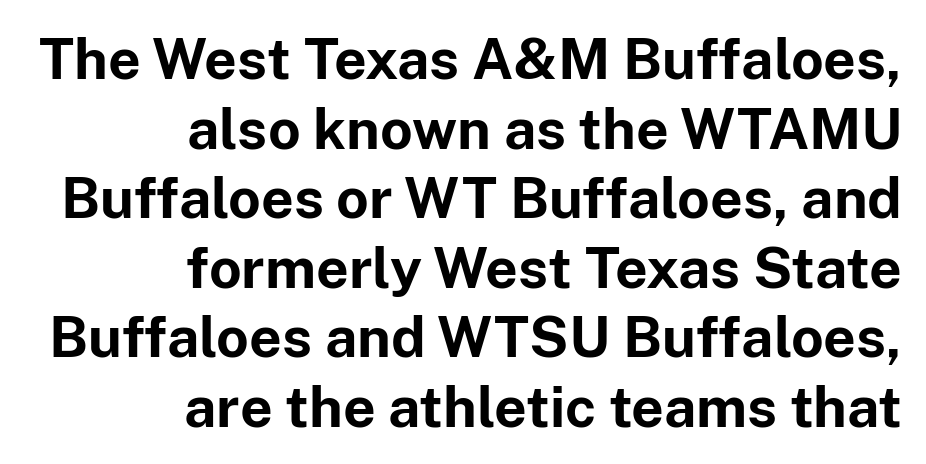
The image shows 57 px bold sans-serif type, upright; set right-aligned, line spacing 1.22x, normal letter spacing, not underlined; low stroke contrast and a medium x-height.
